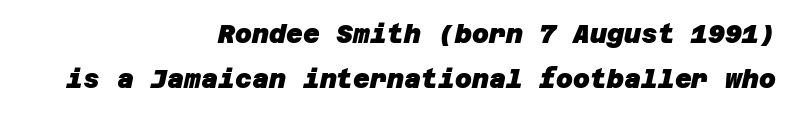
The area under the type is left untouched. Is the block centered? No — it sits flush against the right margin. Here the glyphs are tracked normally, forming tight word shapes. You'd pick this weight for a headline — it's a proper bold.
